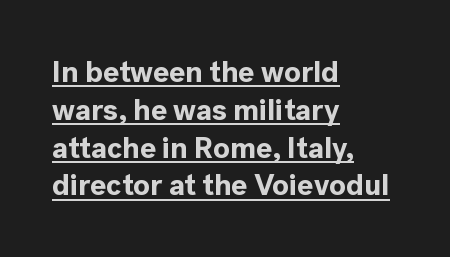
{"serif": "no", "italic": "no", "bold": "yes", "weight": "bold", "width": "normal", "x_height": "medium", "monospaced": "no", "underline": "yes", "align": "left", "line_spacing": "normal", "line_spacing_ratio": 1.26, "letter_spacing": "normal", "letter_spacing_em": 0.0, "glyph_px": 30}
